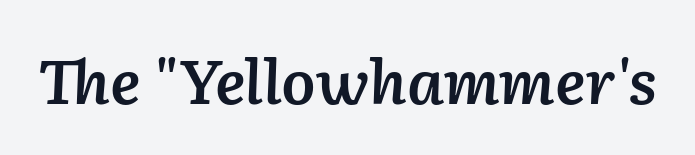
{"italic": "yes", "lean": "right", "slant_degrees": 2, "bold": "semi", "weight": "semibold", "width": "normal", "stroke_contrast": "low", "x_height": "medium", "monospaced": "no", "underline": "no", "letter_spacing": "normal", "letter_spacing_em": 0.0, "glyph_px": 61}
